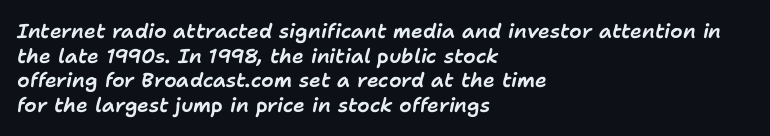
Decoration check: the copy has no underline. A student would call this left alignment; a typographer would say flush left, rag right. Posture: slanted. The horizontal fit of the characters is conventional and even.
